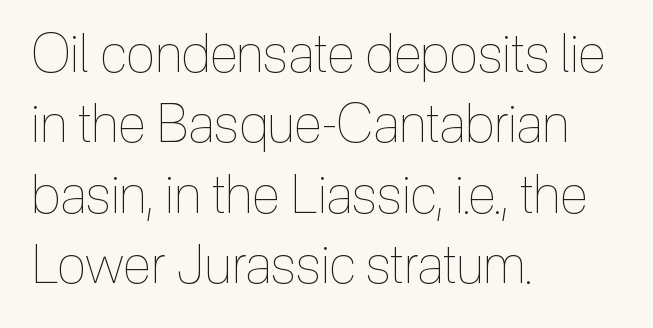
The image shows 53 px thin, condensed type, upright; set left-aligned, normal line spacing (1.33x), normal letter spacing, not underlined; a medium x-height.
